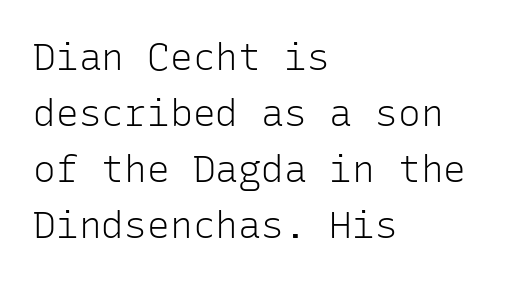
Beneath every word, the page is bare. The rows are spaced the way most documents space them. The font is comparable to plain body text, perhaps lighter. The rendering uses typewriter-style spacing with identical character cells. Line beginnings align vertically; line endings do not. Nope, not italic — everything's standing straight.
